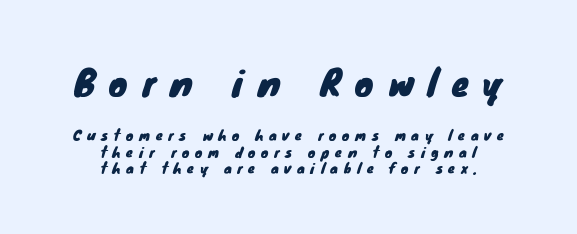
{"serif": "no", "width": "normal", "stroke_contrast": "low", "x_height": "small", "monospaced": "no", "underline": "no", "align": "center", "line_spacing_ratio": 1.18, "letter_spacing": "wide", "letter_spacing_em": 0.41, "larger_block": "first", "size_ratio": 2.5, "glyph_px": 35}
